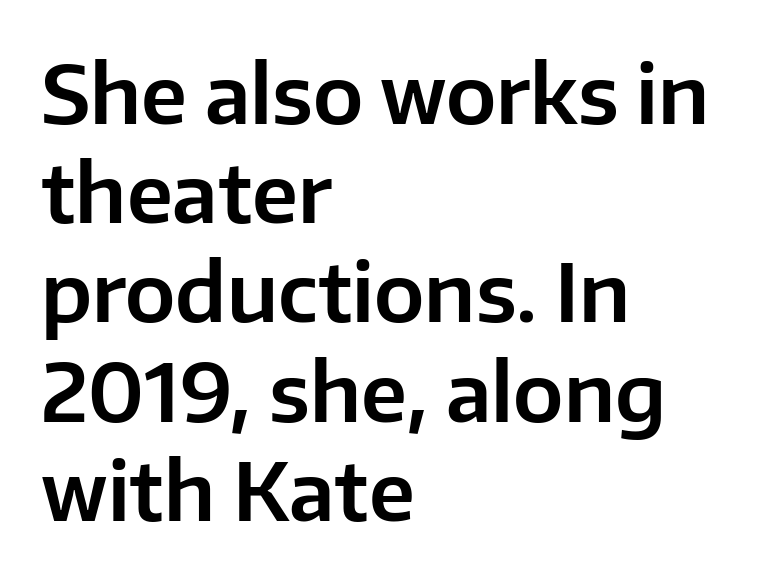
Each line starts at the same left margin while the right side varies. Look at the tracking — it's just the regular setting, nothing added. It's the straight-up-and-down kind of type. Note the varied advance widths — an 'i' is clearly narrower than an 'm'.
